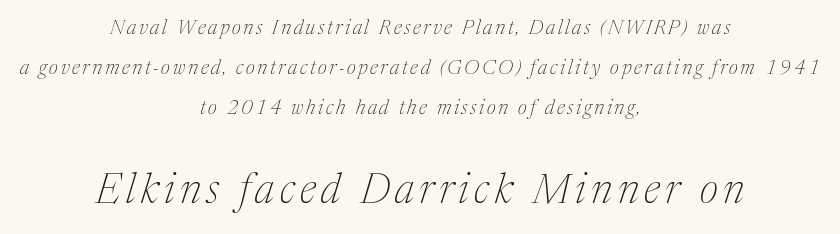
Clear beneath every line of the passage. Posture: slanted. The characters are drawn with everyday or finer stroke widths. The passage is arranged like a title page — every line centered.
